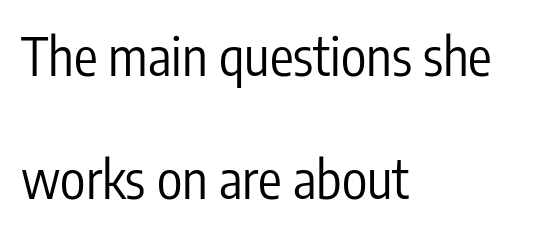
The image shows 53 px regular-weight, condensed sans-serif type, upright; set left-aligned, loose line spacing (2.32x), normal letter spacing, not underlined; low stroke contrast and a medium x-height.
